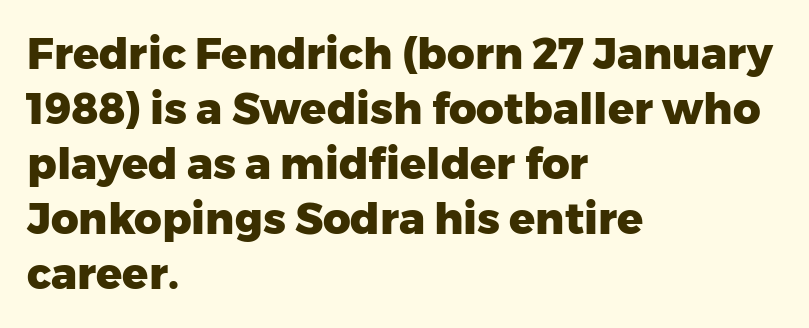
The passage shown has conventional tracking throughout. Chunky letters — that's bold for sure. The strip under each line holds only bare page. This is roman type, the default non-slanted kind. The line-height multiplier appears to be the usual default. A typesetter would call this proportional, since set widths differ per character.
